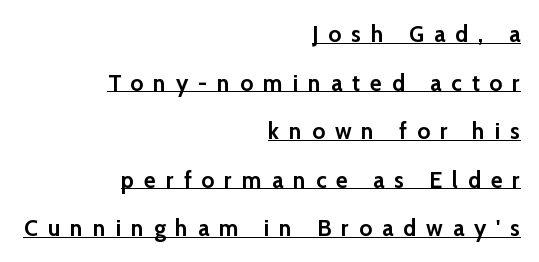
Q: Is the text bold? A: Yes.
Q: Is the text italic (slanted)? A: No, it is upright.
Q: Is the text underlined? A: Yes.
Q: How is the paragraph aligned? A: Right-aligned.
Q: Is the spacing between letters normal or unusually wide? A: Unusually wide.
Q: Is the spacing between lines tight, normal or loose? A: Loose.
